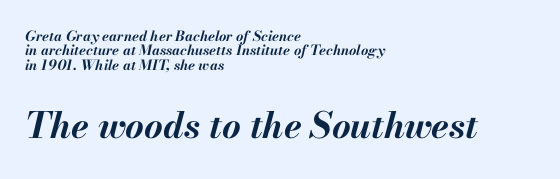
Compared with ordinary roman type, these characters are visibly tilted. Check under the words: just untouched page. In terms of weight, the rendering is a true, heavy bold. Successive baselines arrive quickly, one right under another.
